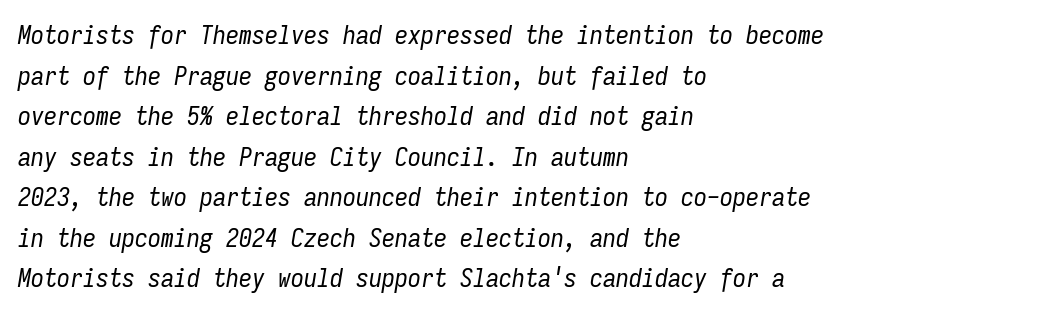
Tracking value appears to be zero — textbook default spacing. Does the copy run flush right? No — it runs flush left. Stems here are at most as thick as an everyday book face. Rendered with sloped, italic letterforms.
